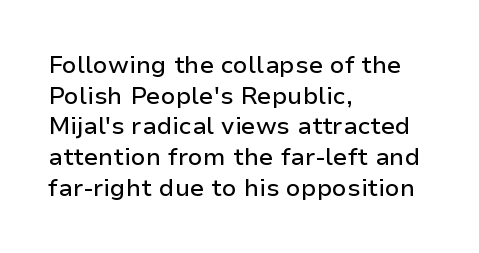
{"italic": "no", "underline": "no", "align": "left", "line_spacing": "normal", "line_spacing_ratio": 1.28, "letter_spacing": "normal", "letter_spacing_em": 0.0, "glyph_px": 24}
